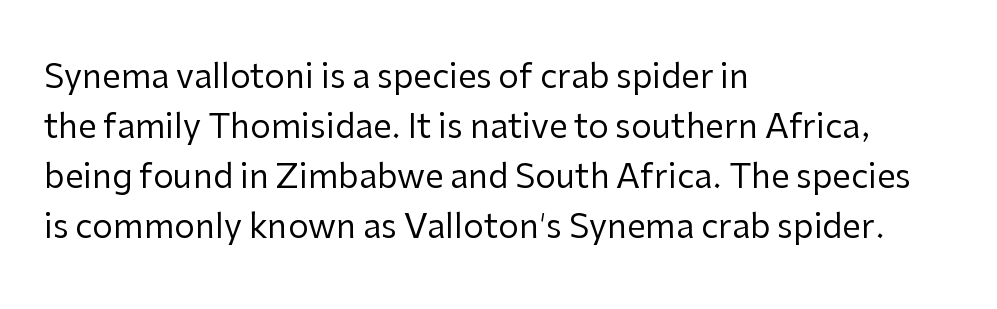
{"serif": "no", "italic": "no", "bold": "no", "weight": "regular", "width": "normal", "stroke_contrast": "low", "x_height": "medium", "monospaced": "no", "underline": "no", "align": "left", "line_spacing": "normal", "line_spacing_ratio": 1.52, "letter_spacing": "normal", "letter_spacing_em": 0.0, "glyph_px": 33}
